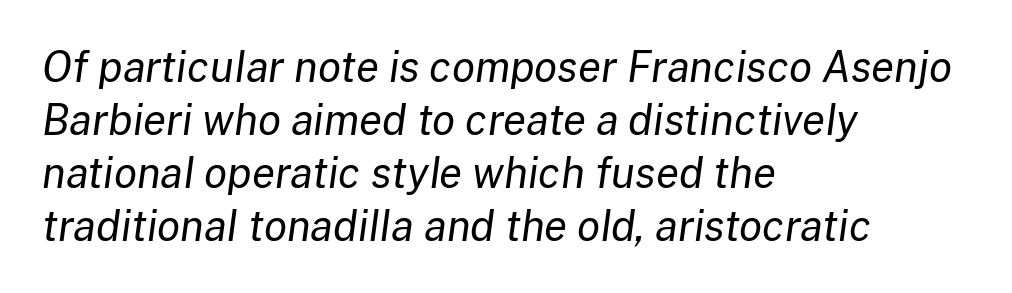
{"italic": "yes", "lean": "right", "slant_degrees": 8, "bold": "no", "weight": "regular", "width": "normal", "stroke_contrast": "low", "x_height": "medium", "monospaced": "no", "underline": "no", "align": "left", "line_spacing": "normal", "line_spacing_ratio": 1.26, "letter_spacing": "normal", "letter_spacing_em": 0.0, "glyph_px": 42}
